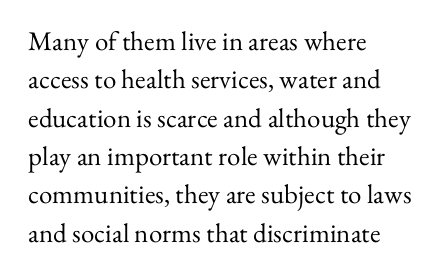
The image shows 27 px text type, upright; set left-aligned, normal line spacing (1.42x), normal letter spacing, not underlined.
